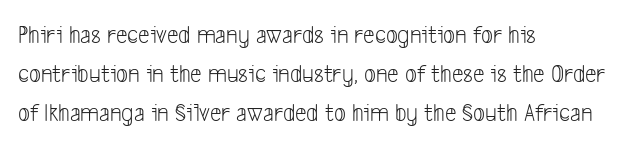
{"bold": "no", "underline": "no", "align": "left", "line_spacing": "normal", "line_spacing_ratio": 1.5, "letter_spacing": "normal", "letter_spacing_em": 0.0, "glyph_px": 26}
